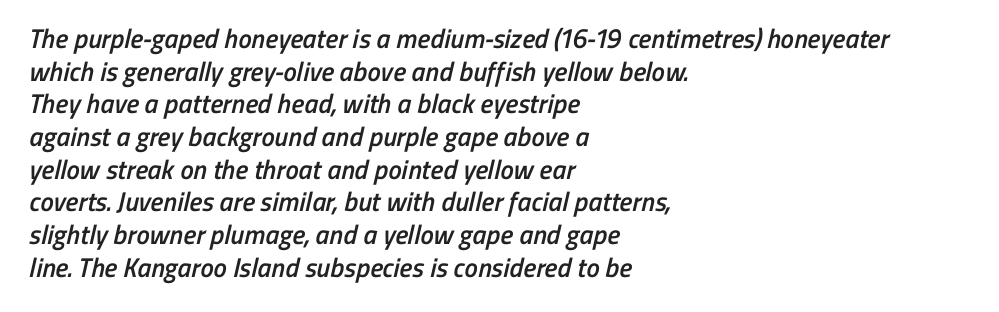
The image shows 27 px text type; set left-aligned, line spacing 1.21x, normal letter spacing, not underlined.
